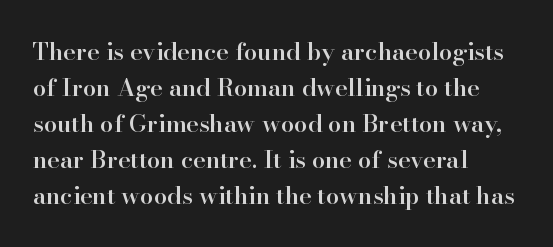
{"italic": "no", "bold": "semi", "underline": "no", "align": "left", "line_spacing": "normal", "line_spacing_ratio": 1.5, "letter_spacing": "normal", "letter_spacing_em": 0.0, "glyph_px": 24}
